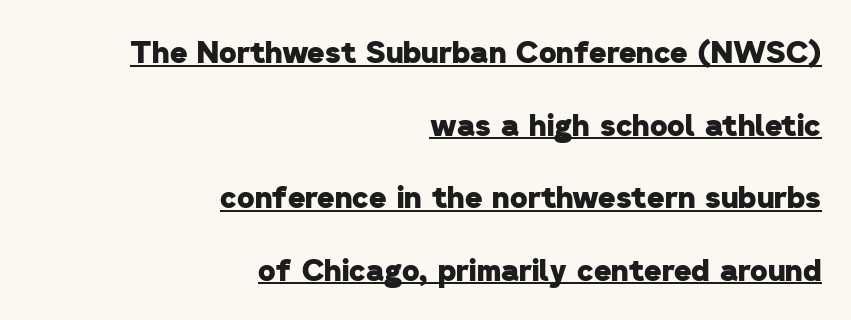
Q: Is the text bold? A: Yes.
Q: Is the typeface a serif or a sans-serif typeface? A: Sans-serif.
Q: Is the text underlined? A: Yes.
Q: How is the paragraph aligned? A: Right-aligned.
Q: Is the spacing between letters normal or unusually wide? A: Normal.
Q: Is the spacing between lines tight, normal or loose? A: Loose.
Q: Width (condensed, normal, or wide)? A: Normal.
Q: Stroke contrast? A: Low.
Q: x-height? A: Medium.
Q: Monospaced? A: No.
